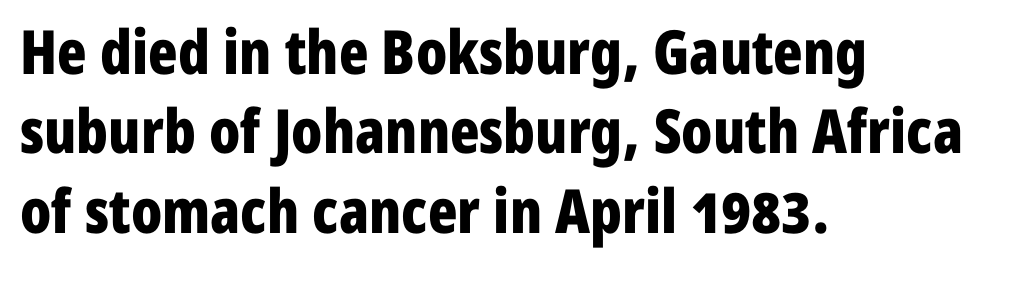
{"serif": "no", "italic": "no", "bold": "yes", "weight": "bold", "width": "condensed", "stroke_contrast": "low", "x_height": "medium", "monospaced": "no", "underline": "no", "align": "left", "line_spacing": "normal", "line_spacing_ratio": 1.3, "letter_spacing": "normal", "letter_spacing_em": 0.0, "glyph_px": 61}
